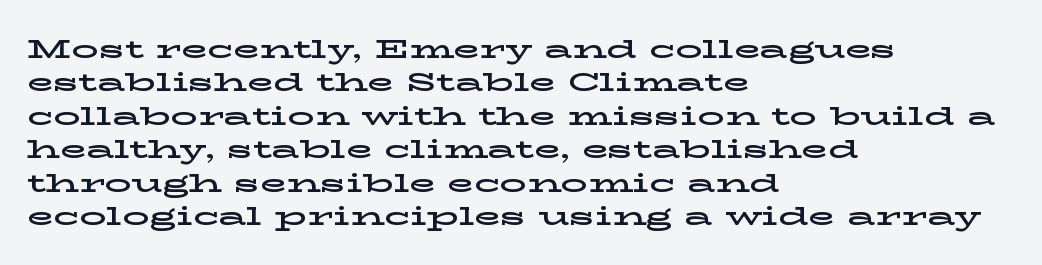
{"italic": "no", "underline": "no", "align": "left", "line_spacing_ratio": 1.24, "letter_spacing": "normal", "letter_spacing_em": 0.0, "glyph_px": 27}
